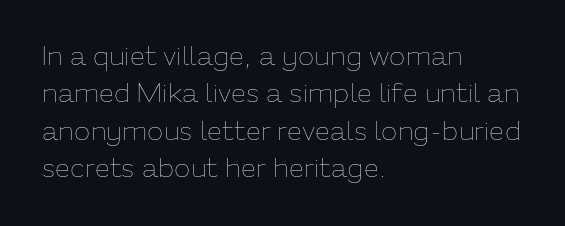
{"italic": "no", "bold": "no", "underline": "no", "align": "left", "line_spacing": "normal", "line_spacing_ratio": 1.38, "letter_spacing": "normal", "letter_spacing_em": 0.0, "glyph_px": 27}
